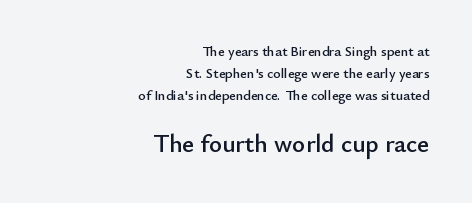
Each new line begins a customary step beneath the previous one. Two sizes are in play, and the larger belongs to the second block. Characters remain perfectly vertical along every line. The letterforms sit shoulder to shoulder at normal distance. Underlining? Definitely not there. The setting favours the right margin, as signatures and pull-quotes sometimes do.
